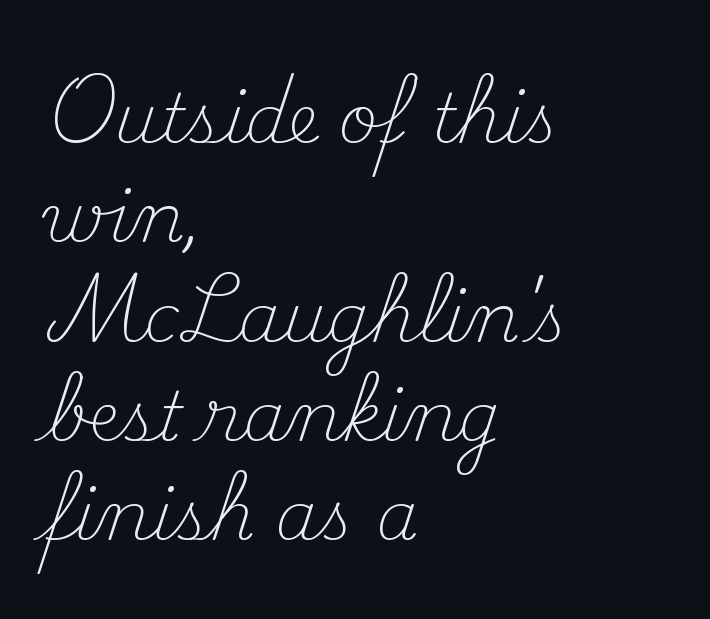
{"serif": "yes", "bold": "no", "weight": "light", "width": "normal", "stroke_contrast": "medium", "x_height": "small", "monospaced": "no", "underline": "no", "align": "left", "line_spacing": "normal", "line_spacing_ratio": 1.46, "letter_spacing": "normal", "letter_spacing_em": 0.0, "glyph_px": 68}
